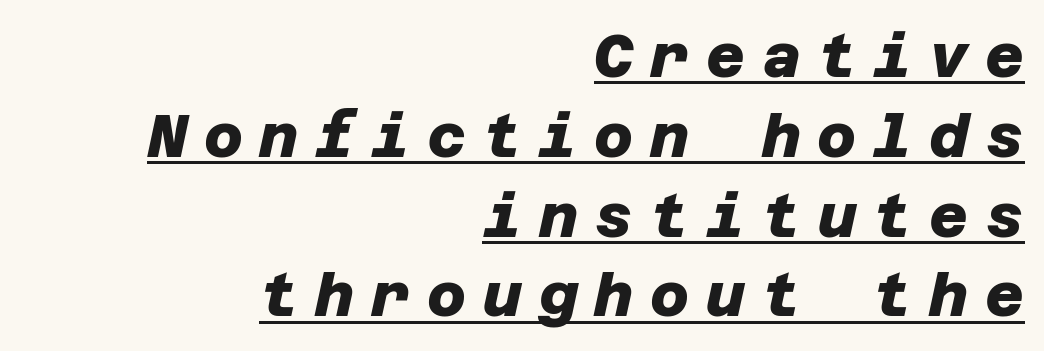
The text was rendered using a sans face with plain stroke endings. Thick stems and heavy bowls — unmistakably bold. You can see a thin bar hugging the bottom of the glyphs. Does the copy run flush right? Yes — the right margin is perfectly even. The rows are spaced the way most documents space them. Characters follow at a spacing far wider than the type designer built in.
